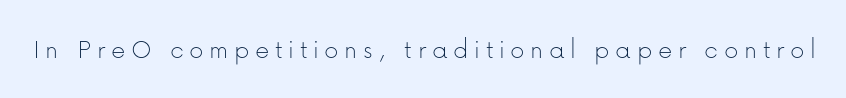
The image shows 28 px thin sans-serif type, upright; set unusually wide letter spacing (+0.2 em), not underlined; low stroke contrast and a medium x-height.
